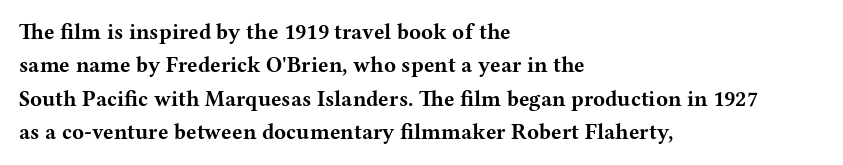
The image shows 22 px bold type, upright; set left-aligned, normal line spacing (1.52x), normal letter spacing, not underlined.
